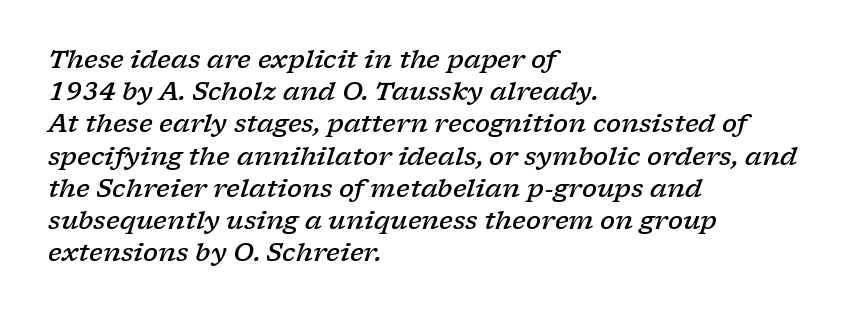
Spacing between characters is what you'd get straight out of the box. Honestly, the row spacing looks completely unremarkable. This rendering features lettering with no underline. Notice how the stems are inclined rather than vertical — that's the hallmark of italics.
